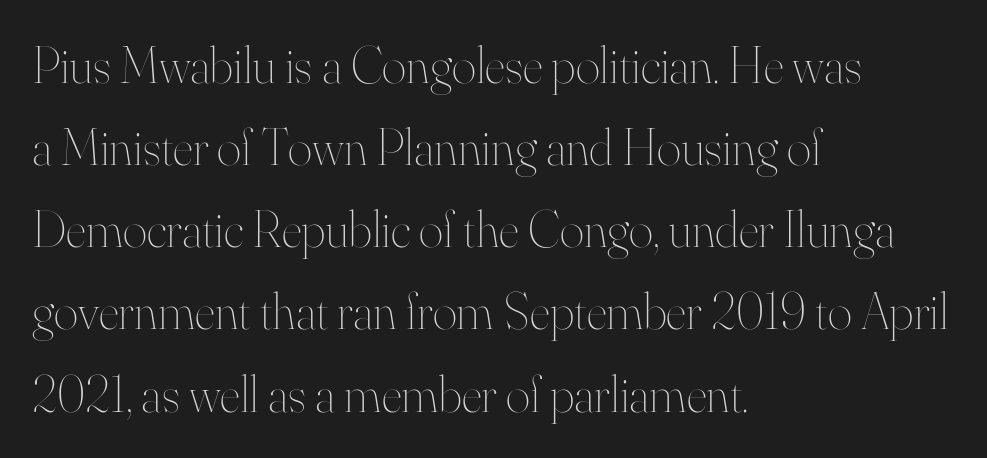
The image shows 52 px thin type, upright; set left-aligned, normal line spacing (1.58x), normal letter spacing, not underlined; high stroke contrast and a small x-height.
